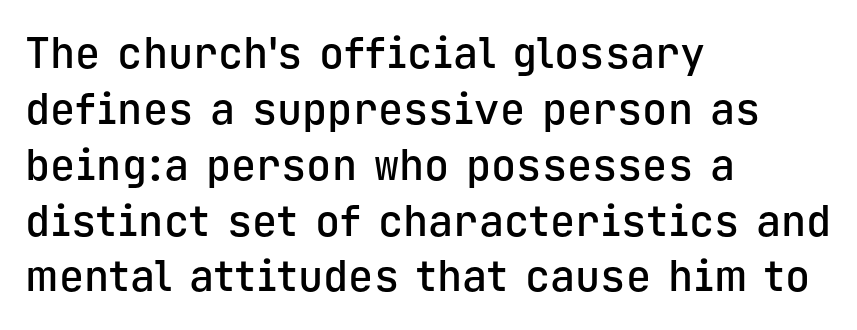
Q: Is the text bold? A: Semi-bold.
Q: Is the text italic (slanted)? A: No, it is upright.
Q: Is the typeface a serif or a sans-serif typeface? A: Sans-serif.
Q: Is the text underlined? A: No.
Q: How is the paragraph aligned? A: Left-aligned.
Q: Is the spacing between letters normal or unusually wide? A: Normal.
Q: Is the spacing between lines tight, normal or loose? A: Normal.
Q: Width (condensed, normal, or wide)? A: Normal.
Q: Stroke contrast? A: Low.
Q: x-height? A: Medium.
Q: Monospaced? A: Yes.
